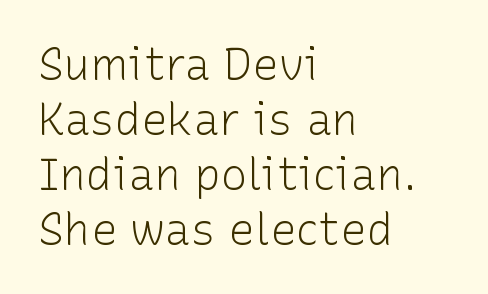
This sample keeps an unexceptional amount of space between lines. Typeset ragged right — the left edge is the straight one. The letters stand straight up with perfectly vertical stems. This sample has the flowing, uneven cadence of proportional lettering. Glyph-to-glyph distance matches everyday printed text. Nothing heavy about these letters — not bold at all.
